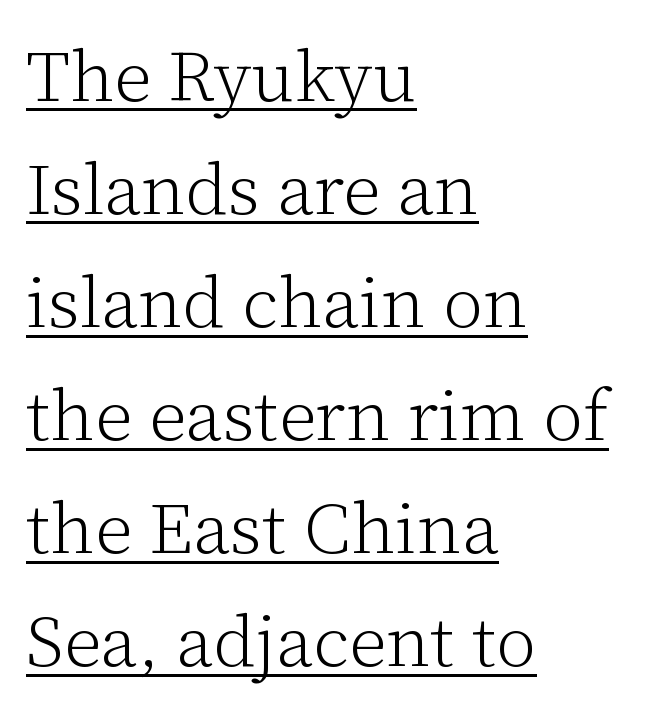
The image shows 72 px light serif type, upright; set left-aligned, normal line spacing (1.57x), normal letter spacing, underlined; low stroke contrast and a medium x-height.
